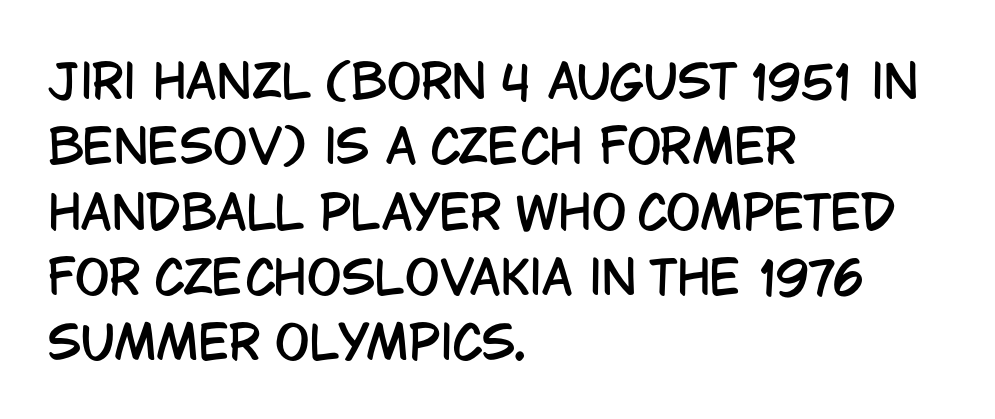
{"serif": "no", "italic": "no", "width": "condensed", "stroke_contrast": "low", "x_height": "large", "monospaced": "no", "underline": "no", "align": "left", "line_spacing": "normal", "line_spacing_ratio": 1.42, "letter_spacing": "normal", "letter_spacing_em": 0.0, "glyph_px": 46}
